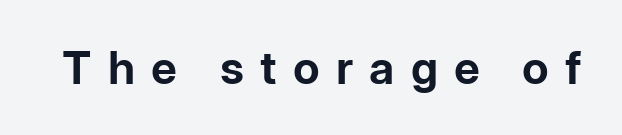
The image shows 45 px bold sans-serif type, upright; set unusually wide letter spacing (+0.36 em), not underlined; low stroke contrast and a medium x-height.
